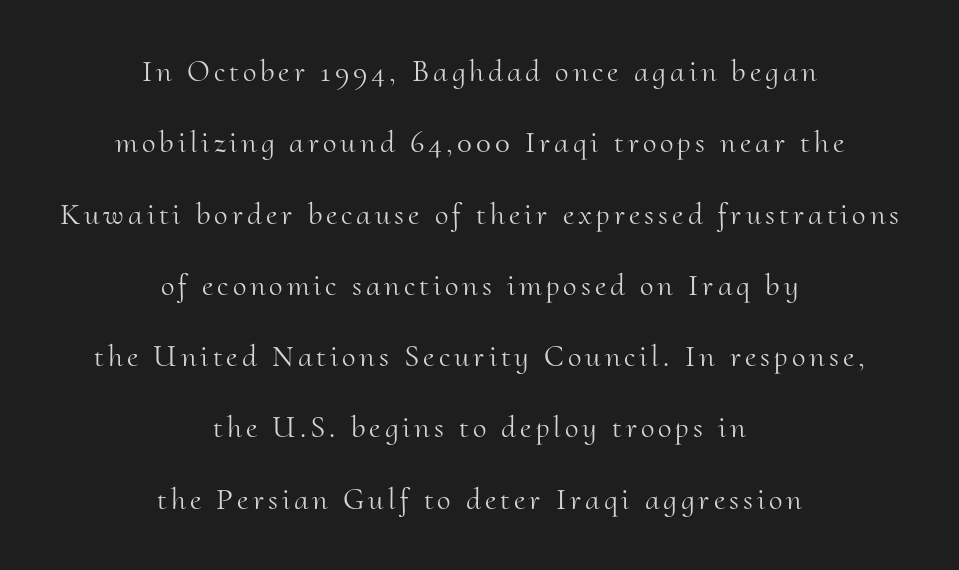
Q: Is the text bold? A: No.
Q: Is the text italic (slanted)? A: No, it is upright.
Q: Is the typeface a serif or a sans-serif typeface? A: Serif.
Q: Is the text underlined? A: No.
Q: How is the paragraph aligned? A: Centered.
Q: Is the spacing between lines tight, normal or loose? A: Loose.
Q: Width (condensed, normal, or wide)? A: Normal.
Q: Stroke contrast? A: Medium.
Q: x-height? A: Small.
Q: Monospaced? A: No.
